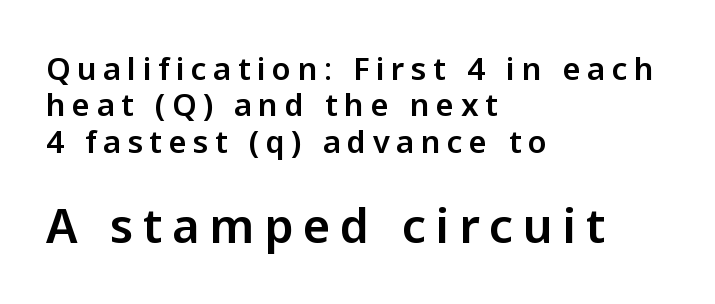
Q: Is the text italic (slanted)? A: No, it is upright.
Q: Is the typeface a serif or a sans-serif typeface? A: Sans-serif.
Q: Is the text underlined? A: No.
Q: How is the paragraph aligned? A: Left-aligned.
Q: Is the spacing between letters normal or unusually wide? A: Unusually wide.
Q: Which block of text is set in a larger size, the first (top) or the second (bottom)? A: The second (bottom) one.
Q: Width (condensed, normal, or wide)? A: Normal.
Q: Stroke contrast? A: Low.
Q: x-height? A: Medium.
Q: Monospaced? A: No.
